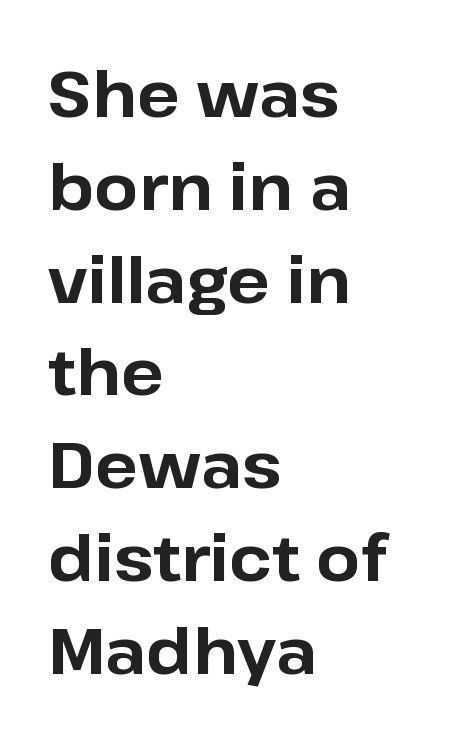
Characters follow at the spacing the type designer built in. When letters stand straight like this, we call the style roman or upright. In terms of weight, the rendering is a true, heavy bold. Serif or sans? Sans — the stroke terminals are bare. Underlining? Definitely not there. Horizontal alignment here is leftward, the default for most running prose.
